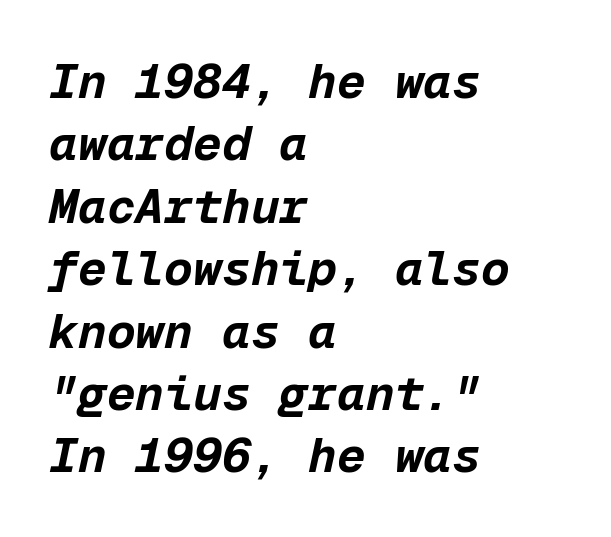
Q: Is the text bold? A: Yes.
Q: Is the text italic (slanted)? A: Yes, it leans right by about 12 degrees.
Q: Is the text underlined? A: No.
Q: How is the paragraph aligned? A: Left-aligned.
Q: Is the spacing between letters normal or unusually wide? A: Normal.
Q: Is the spacing between lines tight, normal or loose? A: Normal.
Q: Width (condensed, normal, or wide)? A: Normal.
Q: Stroke contrast? A: Low.
Q: x-height? A: Medium.
Q: Monospaced? A: Yes.
